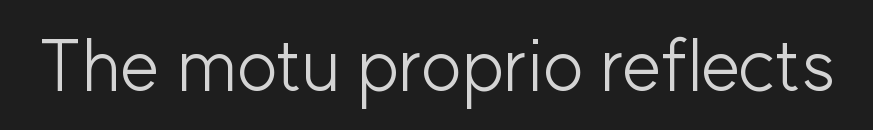
The image shows 71 px light sans-serif type, upright; set normal letter spacing, not underlined; low stroke contrast and a medium x-height.
